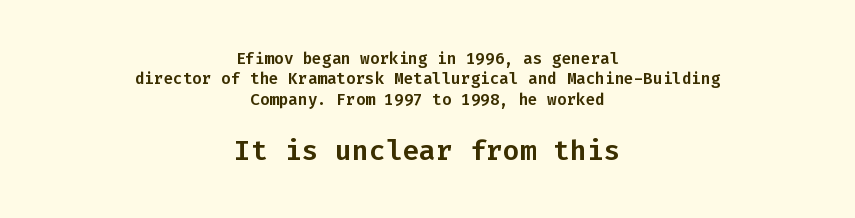
{"serif": "no", "italic": "no", "width": "normal", "stroke_contrast": "low", "x_height": "medium", "monospaced": "yes", "underline": "no", "align": "center", "line_spacing": "normal", "line_spacing_ratio": 1.28, "letter_spacing": "normal", "letter_spacing_em": 0.0, "larger_block": "second", "size_ratio": 1.75, "glyph_px": 28}
